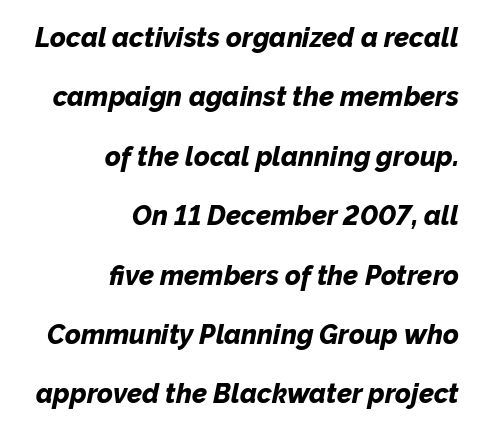
{"italic": "yes", "lean": "right", "slant_degrees": 12, "bold": "yes", "underline": "no", "align": "right", "line_spacing": "loose", "line_spacing_ratio": 2.2, "letter_spacing": "normal", "letter_spacing_em": 0.0, "glyph_px": 27}
